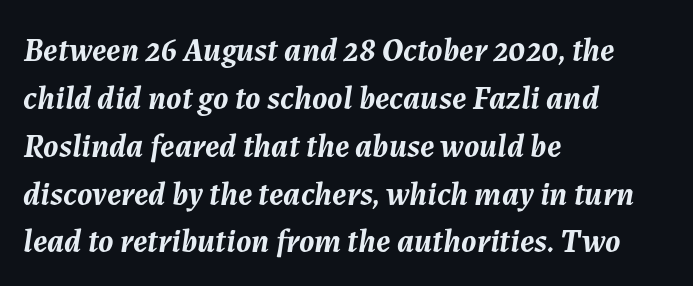
The glyphs are unaccompanied by any horizontal stroke below them. Spacing verdict: proportional, widths tailored to each character. The compositor pushed each line to the left boundary. Looking at the ascenders, they clearly lean.
